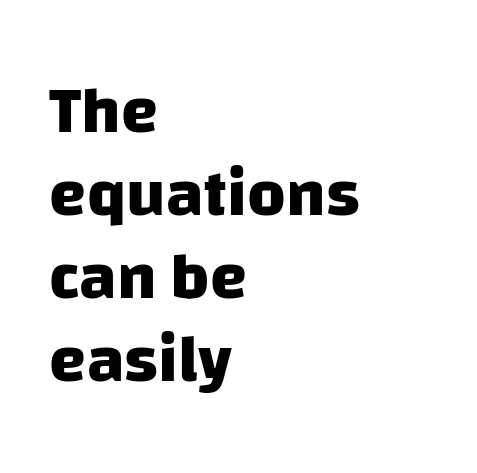
The image shows 67 px heavy sans-serif type; set left-aligned, line spacing 1.24x, normal letter spacing, not underlined; low stroke contrast and a large x-height.
